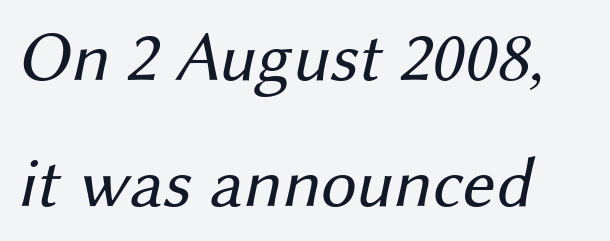
Ink coverage per letter is moderate at most. Lines of text with bare space underneath. Character widths vary here, with narrow letters taking less room than wide ones. How are the letters spaced? Ordinarily, with no added tracking. The text was rendered using a sans face with plain stroke endings.
